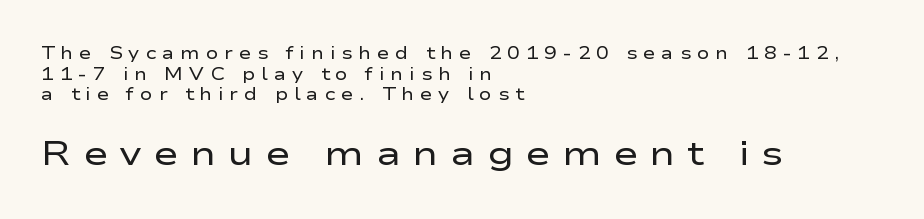
The image shows 34 px regular-weight, wide sans-serif type, upright; set left-aligned, line spacing 1.22x, unusually wide letter spacing (+0.34 em), not underlined; the second (bottom) block is 2.0x larger; low stroke contrast and a medium x-height.
